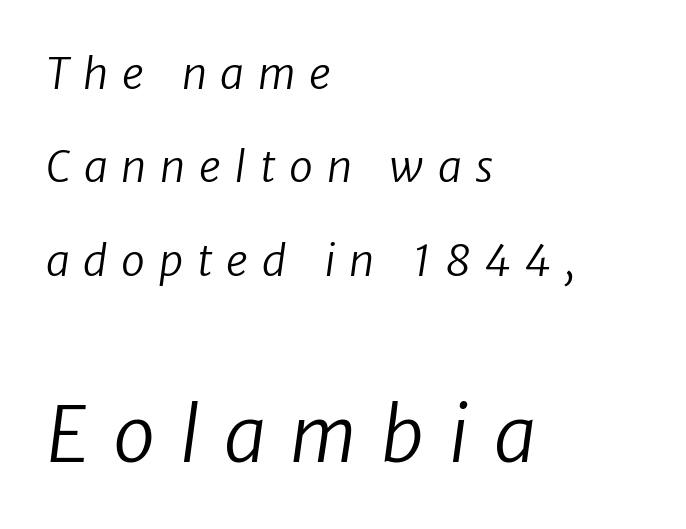
The image shows 76 px regular-weight sans-serif type; set left-aligned, loose line spacing (2.17x), unusually wide letter spacing (+0.32 em), not underlined; the second (bottom) block is 1.77x larger; low stroke contrast and a medium x-height.
